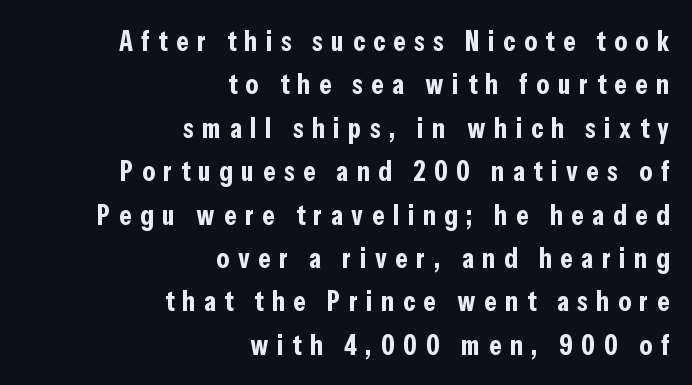
The words here are not underlined. This rendering uses right alignment, leaving the left contour irregular. Varying glyph widths throughout — classic text-font behaviour. Tracking here is generous; glyphs stand well apart from one another. Whoever set this chose a conventional vertical rhythm.
